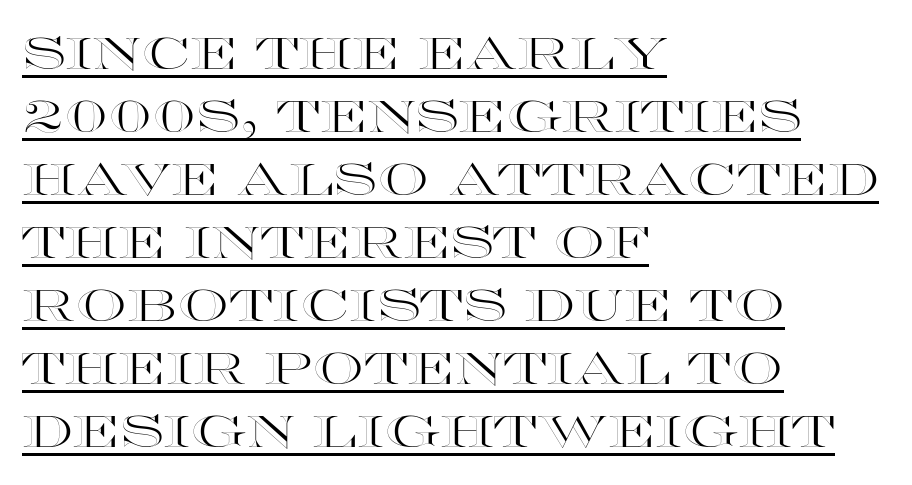
Q: Is the text italic (slanted)? A: No, it is upright.
Q: Is the text underlined? A: Yes.
Q: How is the paragraph aligned? A: Left-aligned.
Q: Is the spacing between letters normal or unusually wide? A: Normal.
Q: Is the spacing between lines tight, normal or loose? A: Normal.
Q: Width (condensed, normal, or wide)? A: Wide.
Q: x-height? A: Large.
Q: Monospaced? A: No.
